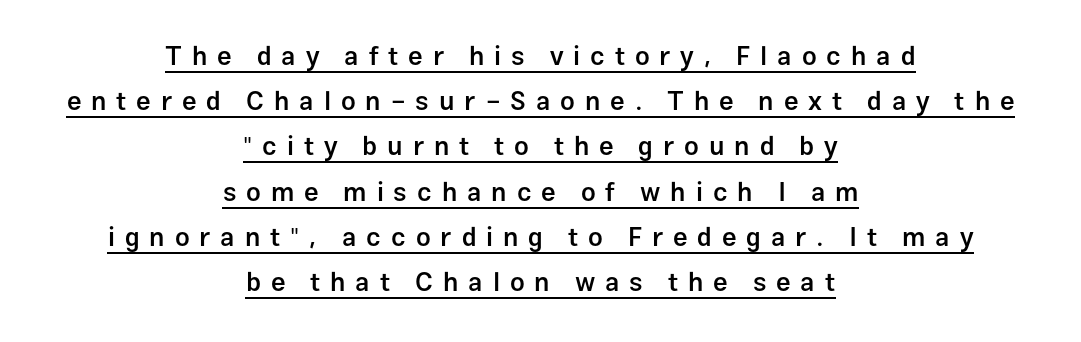
Q: Is the text bold? A: Semi-bold.
Q: Is the text italic (slanted)? A: No, it is upright.
Q: Is the text underlined? A: Yes.
Q: How is the paragraph aligned? A: Centered.
Q: Is the spacing between letters normal or unusually wide? A: Unusually wide.
